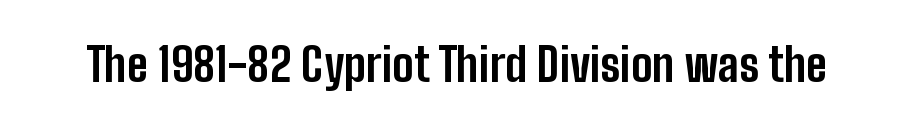
The image shows 46 px bold, condensed sans-serif type, upright; set normal letter spacing, not underlined; low stroke contrast and a medium x-height.
